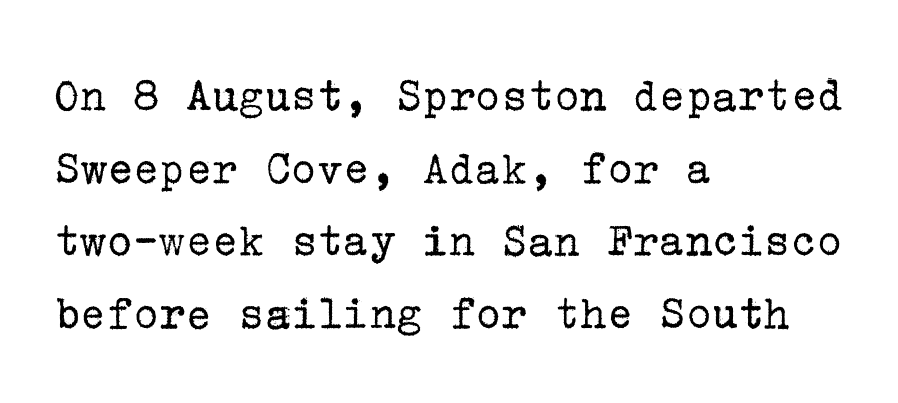
{"serif": "yes", "italic": "no", "bold": "no", "weight": "regular", "width": "normal", "stroke_contrast": "low", "x_height": "medium", "underline": "no", "align": "left", "line_spacing": "normal", "line_spacing_ratio": 1.48, "letter_spacing": "normal", "letter_spacing_em": 0.0, "glyph_px": 49}
